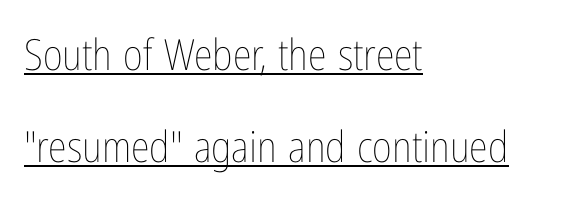
You could not count columns in this text — the font is proportionally spaced. Inter-character spacing is left at the font's built-in metrics. Does the copy run flush right? No — it runs flush left. Do the letters lean? They stand straight. What decoration does the sample have? An underline.
